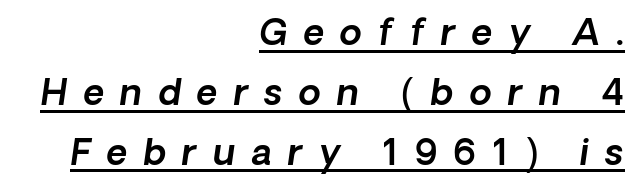
Short note: letters widely spaced. Vertical spacing — default. Are there feet on the stems? There aren't — it's a sans. All the whitespace from short lines collects on the left. A typesetter would call this proportional, since set widths differ per character.
